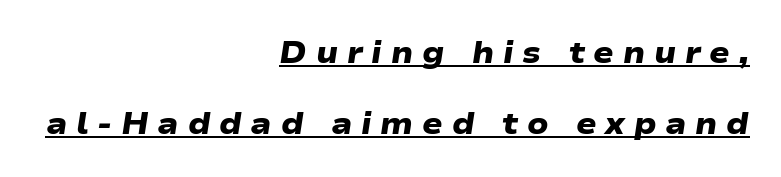
{"serif": "no", "bold": "yes", "weight": "heavy", "width": "wide", "stroke_contrast": "low", "x_height": "medium", "monospaced": "no", "underline": "yes", "align": "right", "line_spacing": "loose", "line_spacing_ratio": 2.36, "letter_spacing": "wide", "letter_spacing_em": 0.29, "glyph_px": 30}
